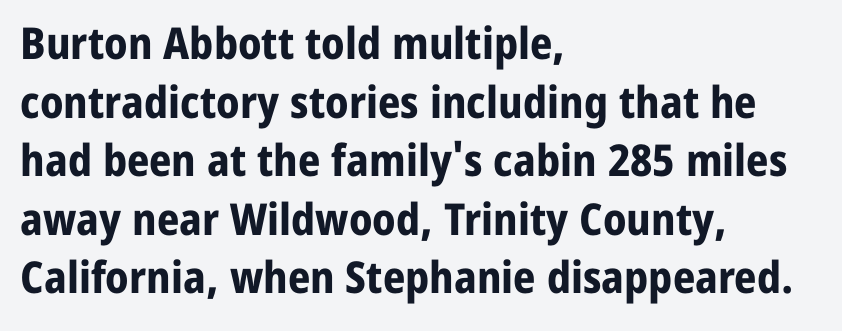
Q: Is the text bold? A: Yes.
Q: Is the text italic (slanted)? A: No, it is upright.
Q: Is the typeface a serif or a sans-serif typeface? A: Sans-serif.
Q: Is the text underlined? A: No.
Q: How is the paragraph aligned? A: Left-aligned.
Q: Is the spacing between letters normal or unusually wide? A: Normal.
Q: Is the spacing between lines tight, normal or loose? A: Normal.
Q: Width (condensed, normal, or wide)? A: Normal.
Q: Stroke contrast? A: Low.
Q: x-height? A: Medium.
Q: Monospaced? A: No.
